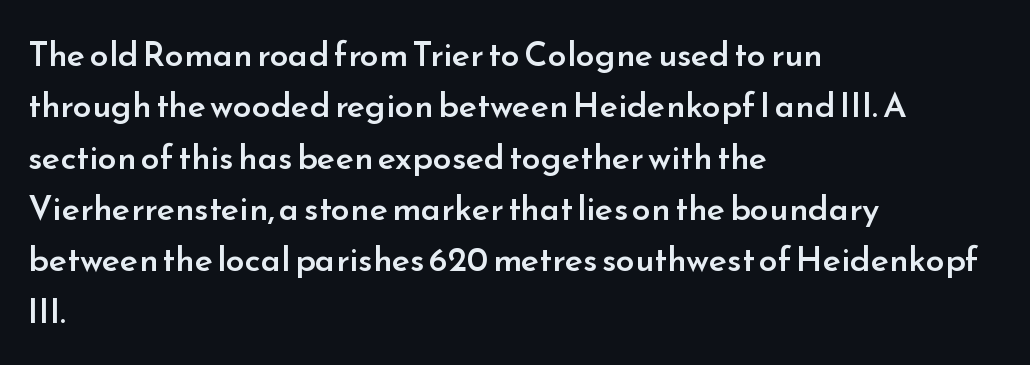
{"serif": "no", "italic": "no", "bold": "semi", "weight": "semibold", "width": "normal", "stroke_contrast": "low", "x_height": "small", "monospaced": "no", "underline": "no", "align": "left", "line_spacing": "normal", "line_spacing_ratio": 1.51, "letter_spacing": "normal", "letter_spacing_em": 0.0, "glyph_px": 34}
